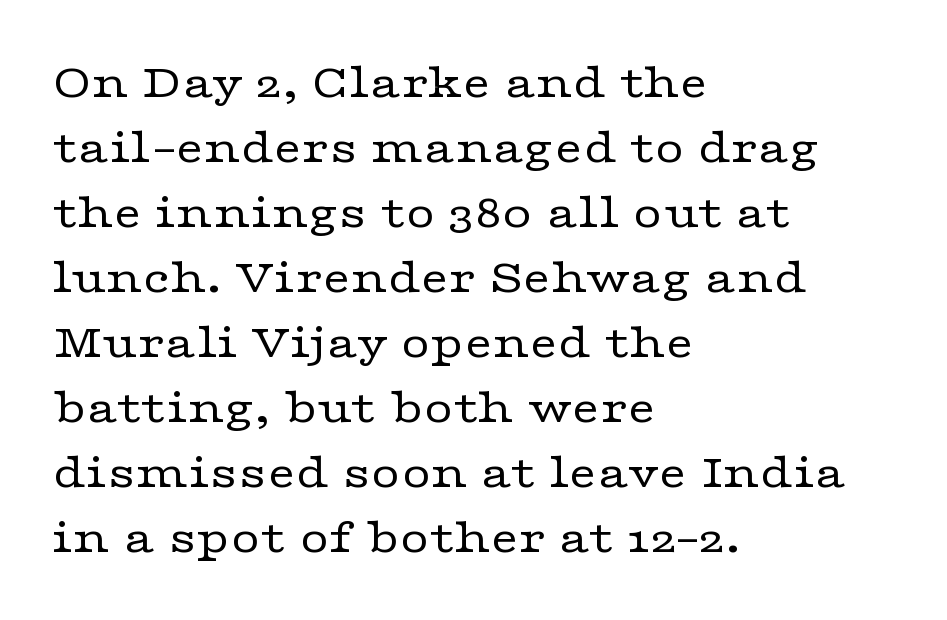
The font's upright variant was chosen for this text. These lines are rendered in a variable-pitch font. The rendering anchors every line to the left-hand side. Weight: in the light-to-regular range. Letterform terminals end in serifs throughout the passage.
